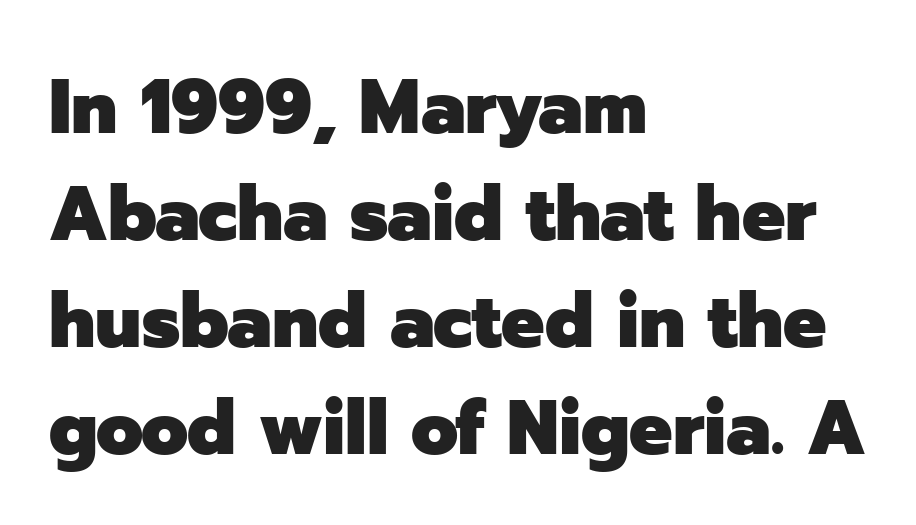
Q: Is the text bold? A: Yes.
Q: Is the text italic (slanted)? A: No, it is upright.
Q: Is the typeface a serif or a sans-serif typeface? A: Sans-serif.
Q: Is the text underlined? A: No.
Q: How is the paragraph aligned? A: Left-aligned.
Q: Is the spacing between letters normal or unusually wide? A: Normal.
Q: Is the spacing between lines tight, normal or loose? A: Normal.
Q: Width (condensed, normal, or wide)? A: Normal.
Q: Stroke contrast? A: Low.
Q: x-height? A: Medium.
Q: Monospaced? A: No.
